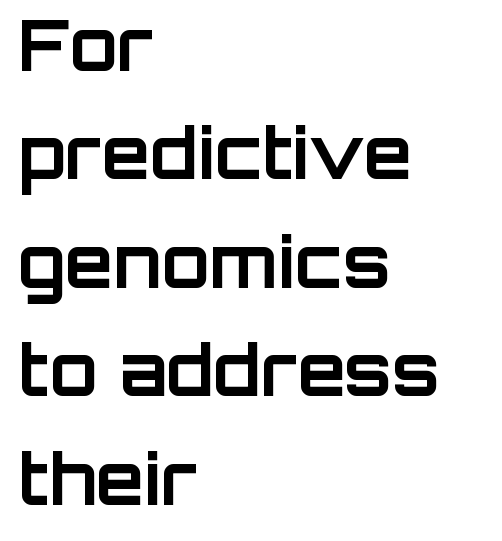
{"serif": "no", "italic": "no", "bold": "yes", "weight": "bold", "width": "normal", "stroke_contrast": "low", "x_height": "large", "monospaced": "no", "underline": "no", "align": "left", "line_spacing": "normal", "line_spacing_ratio": 1.55, "letter_spacing": "normal", "letter_spacing_em": 0.0, "glyph_px": 70}
